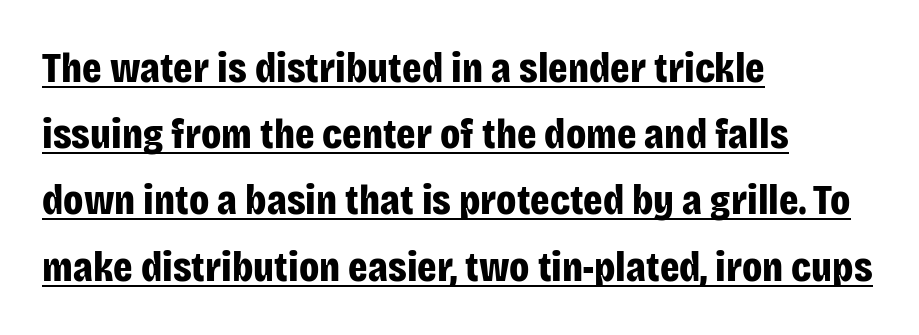
Heavy, bold letterforms. The font family rendered here belongs to the sans-serif group. Tall strokes in this sample are plumb rather than angled. A typesetter would call this proportional, since set widths differ per character. Somebody hit Ctrl+U on this one — the words are underlined. All the whitespace from short lines collects on the right.
